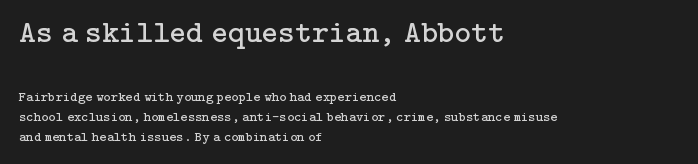
Characters follow at the spacing the type designer built in. These lines stack with their left ends in a neat column. The letterforms sit at book weight or below. This rendering features lettering with no underline. Bigger letters appear in the top chunk; the bottom chunk is reduced.
